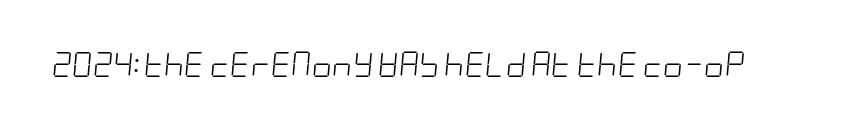
Q: Is the text bold? A: No.
Q: Is the text italic (slanted)? A: Yes, it leans right by about 5 degrees.
Q: Is the text underlined? A: No.
Q: Is the spacing between letters normal or unusually wide? A: Normal.
